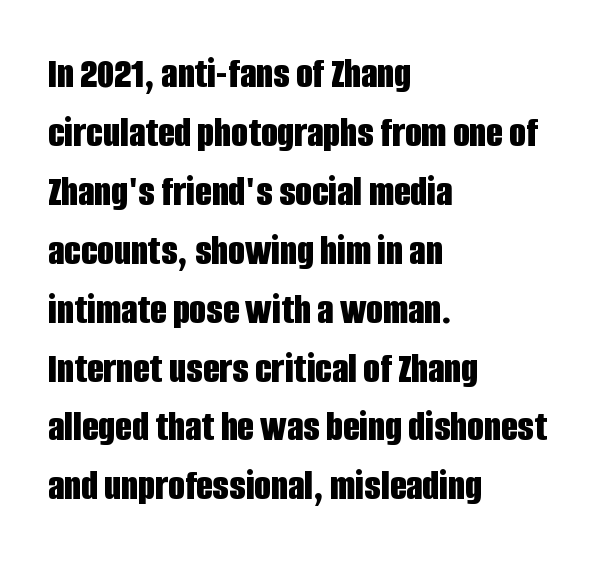
{"serif": "no", "italic": "no", "bold": "yes", "weight": "bold", "width": "condensed", "stroke_contrast": "low", "x_height": "large", "monospaced": "no", "underline": "no", "align": "left", "line_spacing": "normal", "line_spacing_ratio": 1.37, "letter_spacing": "normal", "letter_spacing_em": 0.0, "glyph_px": 43}
